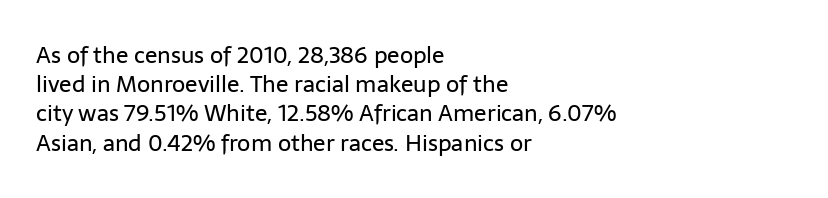
The image shows 23 px text type, upright; set left-aligned, normal line spacing (1.27x), normal letter spacing, not underlined.
